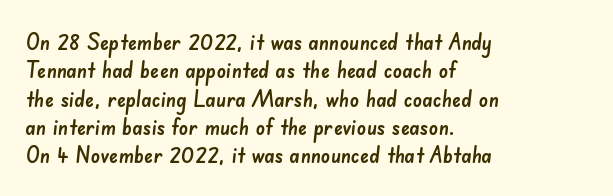
Just letters on the line, the space beneath them empty. Each line starts at the same left margin while the right side varies. These lines keep a tight, regular rhythm from letter to letter.
